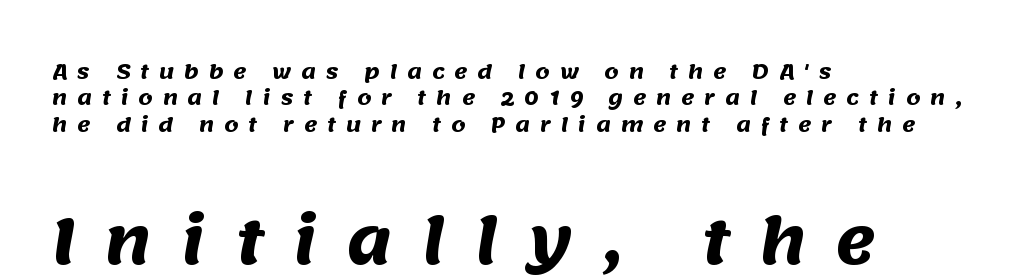
Q: Is the text bold? A: Yes.
Q: Is the typeface a serif or a sans-serif typeface? A: Sans-serif.
Q: Is the text underlined? A: No.
Q: How is the paragraph aligned? A: Left-aligned.
Q: Is the spacing between letters normal or unusually wide? A: Unusually wide.
Q: Is the spacing between lines tight, normal or loose? A: Normal.
Q: Which block of text is set in a larger size, the first (top) or the second (bottom)? A: The second (bottom) one.
Q: Width (condensed, normal, or wide)? A: Normal.
Q: Stroke contrast? A: Medium.
Q: x-height? A: Large.
Q: Monospaced? A: No.
